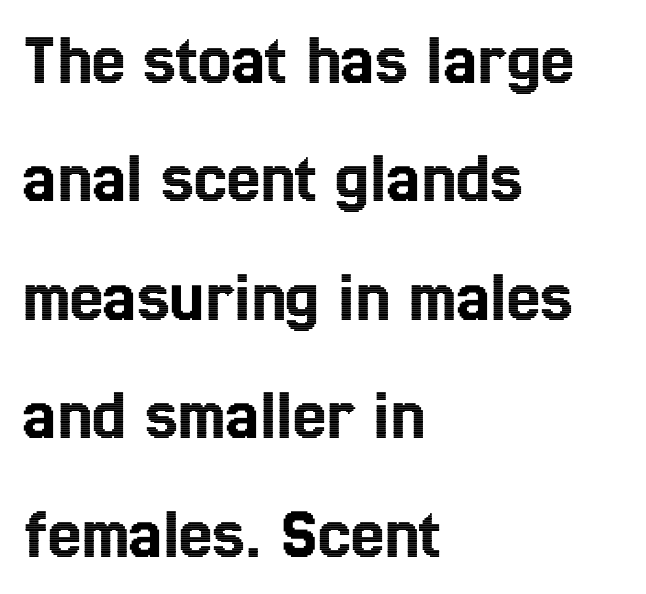
The image shows 75 px condensed type, upright; set left-aligned, normal line spacing (1.58x), normal letter spacing, not underlined; a medium x-height.
